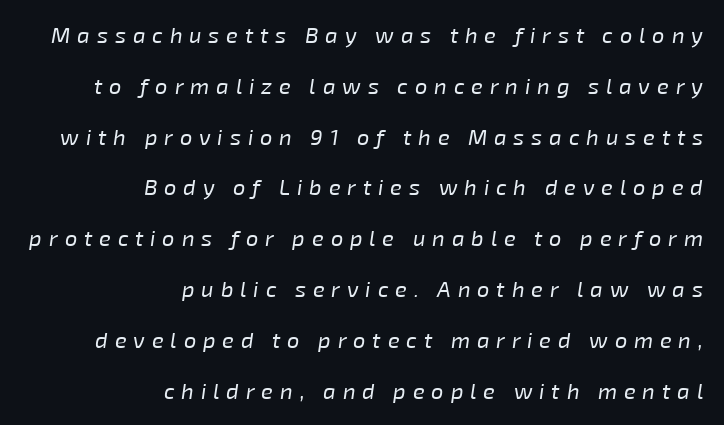
Where is the straight margin? On the right. Display-style spreading of the glyphs; the letterfit is very open. Looking at the ascenders, they clearly lean. Descender tails drop into unmarked territory.
